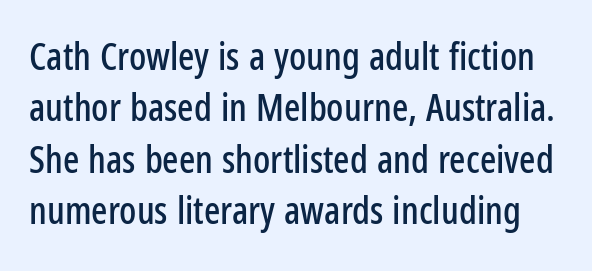
{"serif": "no", "italic": "no", "width": "condensed", "stroke_contrast": "low", "x_height": "medium", "monospaced": "no", "underline": "no", "line_spacing": "normal", "line_spacing_ratio": 1.35, "letter_spacing": "normal", "letter_spacing_em": 0.0, "glyph_px": 38}
